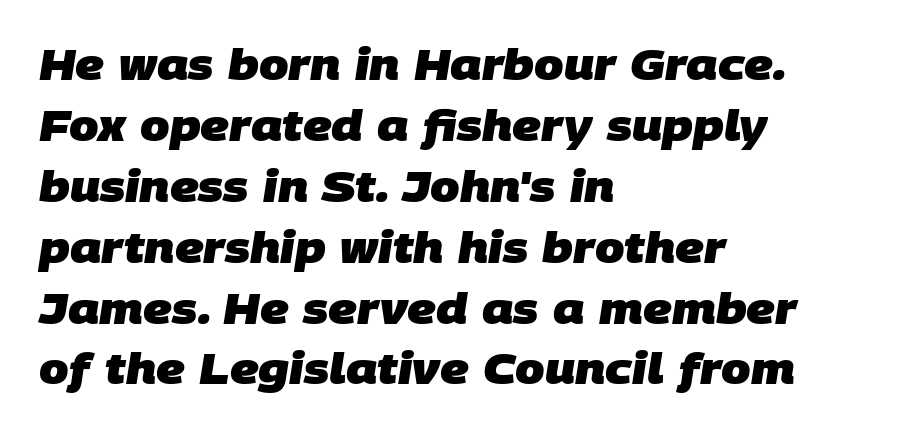
Q: Is the text bold? A: Yes.
Q: Is the typeface a serif or a sans-serif typeface? A: Sans-serif.
Q: Is the text underlined? A: No.
Q: How is the paragraph aligned? A: Left-aligned.
Q: Is the spacing between letters normal or unusually wide? A: Normal.
Q: Is the spacing between lines tight, normal or loose? A: Normal.
Q: Width (condensed, normal, or wide)? A: Normal.
Q: Stroke contrast? A: Low.
Q: x-height? A: Large.
Q: Monospaced? A: No.
